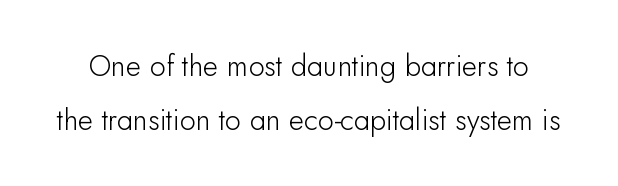
The image shows 29 px sans-serif type, upright; set line spacing 1.87x, normal letter spacing, not underlined; low stroke contrast and a small x-height.
